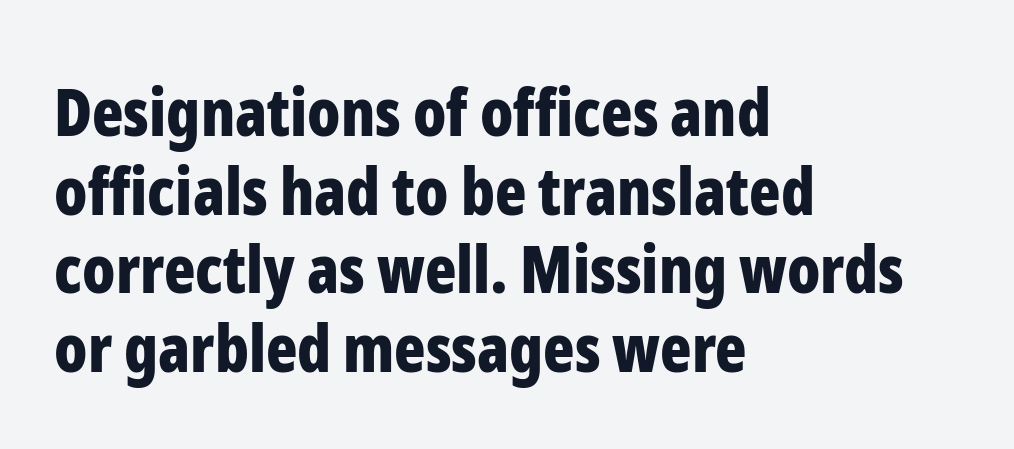
{"serif": "no", "italic": "no", "bold": "yes", "weight": "bold", "width": "condensed", "stroke_contrast": "low", "x_height": "medium", "monospaced": "no", "underline": "no", "align": "left", "line_spacing_ratio": 1.21, "letter_spacing": "normal", "letter_spacing_em": 0.0, "glyph_px": 65}
